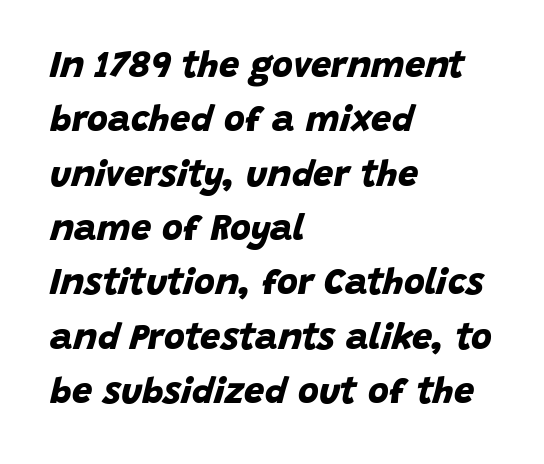
The lines are quadded left. Underline: absent. Rows of type keep a routine distance in the vertical direction. Each letter keeps its own natural width here, so spacing adapts to shape.
